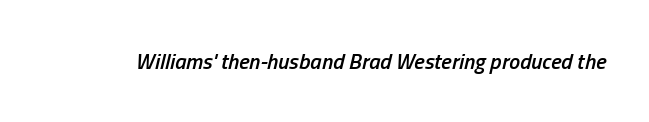
The image shows 22 px text type, italic (leaning right); set normal letter spacing, not underlined.
